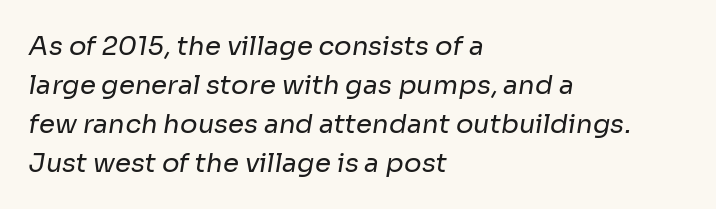
Q: Is the text bold? A: No.
Q: Is the text underlined? A: No.
Q: How is the paragraph aligned? A: Left-aligned.
Q: Is the spacing between letters normal or unusually wide? A: Normal.
Q: Is the spacing between lines tight, normal or loose? A: Normal.
